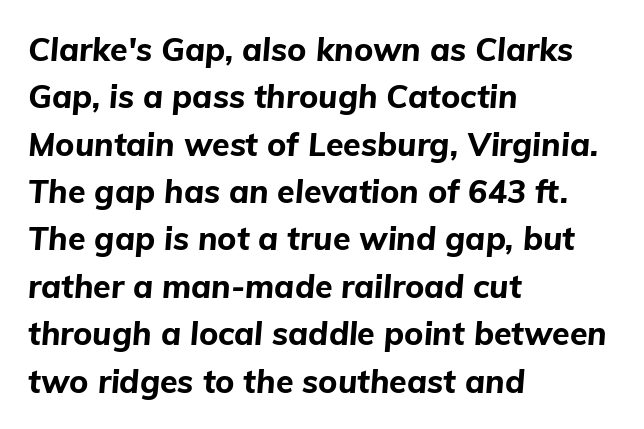
{"italic": "yes", "lean": "right", "slant_degrees": 5, "bold": "yes", "weight": "bold", "width": "normal", "stroke_contrast": "low", "x_height": "medium", "monospaced": "no", "underline": "no", "align": "left", "line_spacing": "normal", "line_spacing_ratio": 1.48, "letter_spacing": "normal", "letter_spacing_em": 0.0, "glyph_px": 32}
